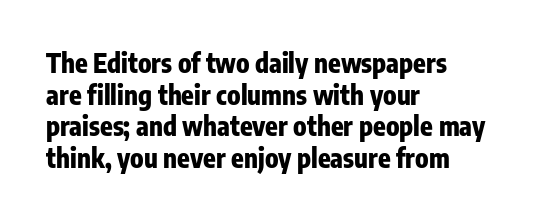
The image shows 26 px bold type, upright; set left-aligned, line spacing 1.22x, normal letter spacing, not underlined.
